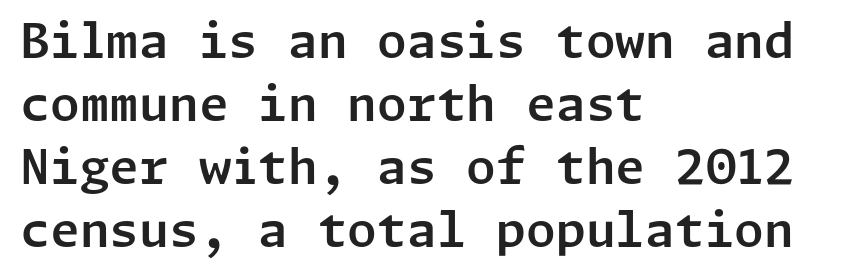
The rag falls on the right side of this text block. In terms of leading, this rendering sits right in the middle. How are the letters spaced? Ordinarily, with no added tracking. The axis of the letterforms is exactly vertical. The baseline area is clear.
